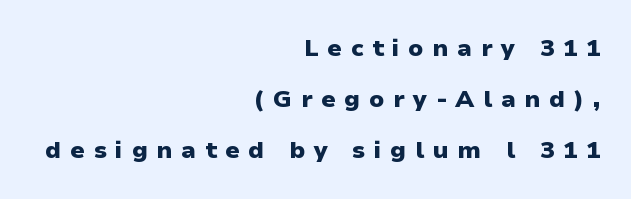
The image shows 24 px bold type, upright; set right-aligned, loose line spacing (2.13x), unusually wide letter spacing (+0.36 em), not underlined.
